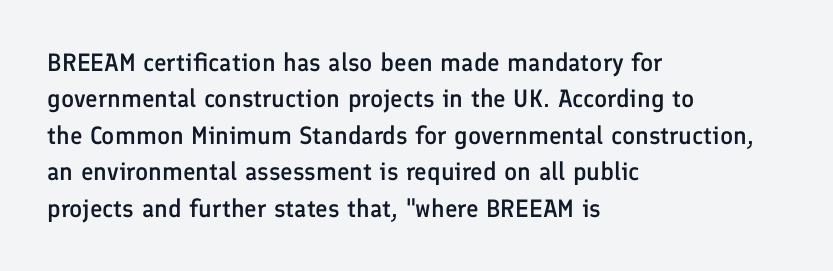
A somewhat darkened texture: the type is semibold rather than bold. If you drew a ruler down the left edge, every line would touch it. The zone under the glyphs is completely vacant. Ascenders rise straight up at ninety degrees. Caption: standard tracking, unaltered. Each new line begins a customary step beneath the previous one.
